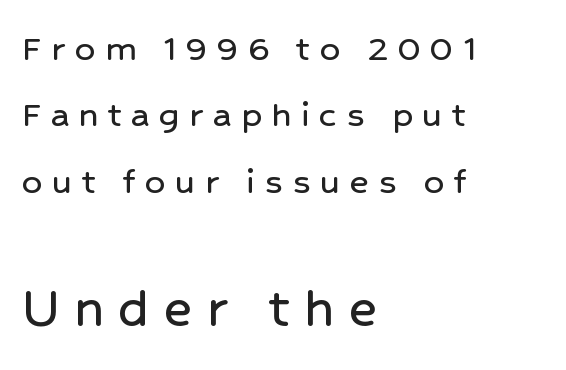
Q: Is the text italic (slanted)? A: No, it is upright.
Q: Is the typeface a serif or a sans-serif typeface? A: Sans-serif.
Q: Is the text underlined? A: No.
Q: How is the paragraph aligned? A: Left-aligned.
Q: Is the spacing between letters normal or unusually wide? A: Unusually wide.
Q: Is the spacing between lines tight, normal or loose? A: Normal.
Q: Which block of text is set in a larger size, the first (top) or the second (bottom)? A: The second (bottom) one.
Q: Width (condensed, normal, or wide)? A: Normal.
Q: Stroke contrast? A: Low.
Q: x-height? A: Medium.
Q: Monospaced? A: No.
